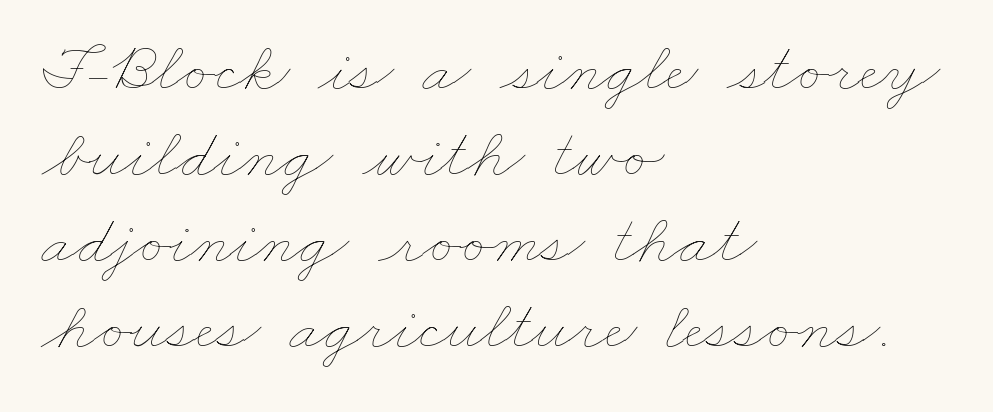
{"bold": "no", "weight": "thin", "width": "wide", "stroke_contrast": "low", "x_height": "small", "monospaced": "no", "underline": "no", "align": "left", "line_spacing_ratio": 1.21, "letter_spacing": "normal", "letter_spacing_em": 0.0, "glyph_px": 71}
